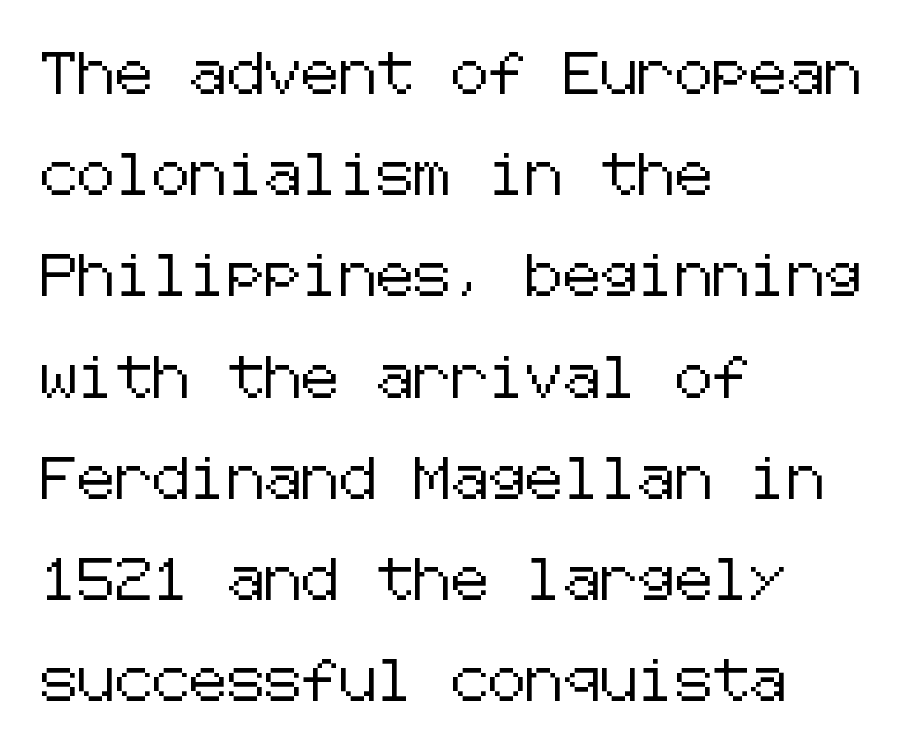
Letterform terminals end flat and unadorned throughout the passage. This sample uses an upright cut, with every glyph sitting square on the baseline. Inter-character spacing is left at the font's built-in metrics. The zone under the glyphs is completely vacant. The vertical gap from one line to the next is large.
